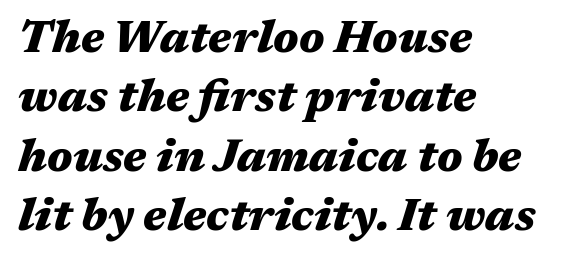
Horizontal bands of white between lines are of average thickness. As a designer I'd log this as weight 700, bold. Each letter keeps its own natural width here, so spacing adapts to shape. Quick note: italic. Descenders are the only things crossing below the line. Letter spacing: default.
